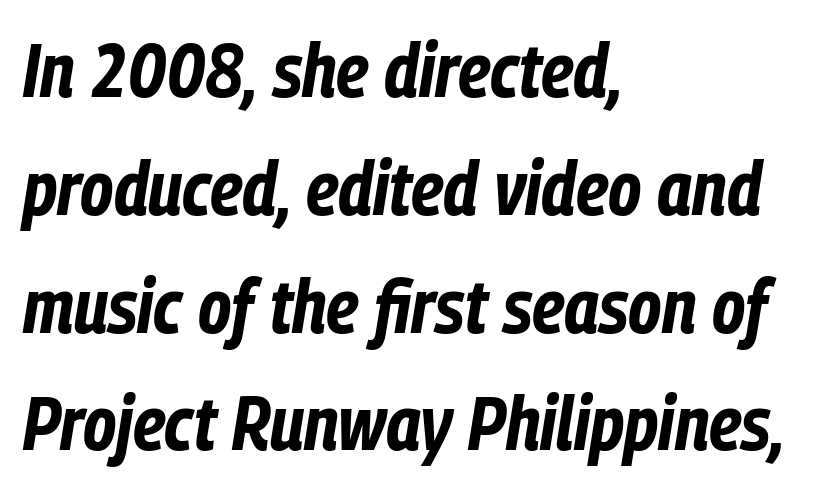
Q: Is the text bold? A: Yes.
Q: Is the text italic (slanted)? A: Yes, it leans right by about 9 degrees.
Q: Is the text underlined? A: No.
Q: How is the paragraph aligned? A: Left-aligned.
Q: Is the spacing between letters normal or unusually wide? A: Normal.
Q: Is the spacing between lines tight, normal or loose? A: Normal.
Q: Width (condensed, normal, or wide)? A: Condensed.
Q: Stroke contrast? A: Low.
Q: x-height? A: Medium.
Q: Monospaced? A: No.
